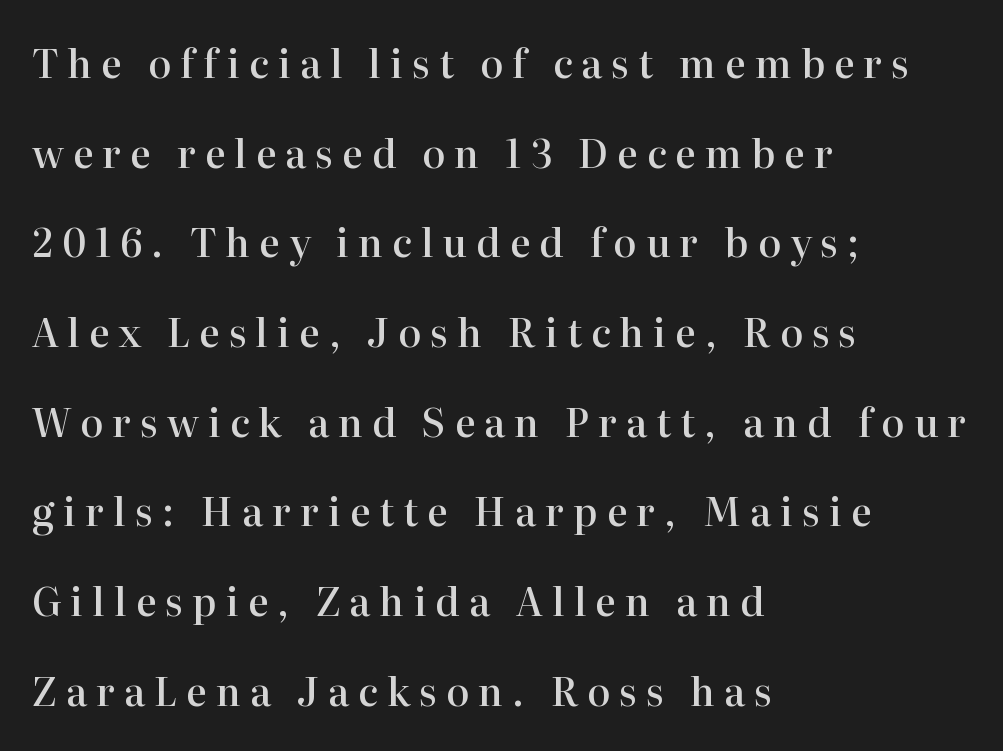
Q: Is the text bold? A: Semi-bold.
Q: Is the text italic (slanted)? A: No, it is upright.
Q: Is the typeface a serif or a sans-serif typeface? A: Serif.
Q: Is the text underlined? A: No.
Q: How is the paragraph aligned? A: Left-aligned.
Q: Is the spacing between letters normal or unusually wide? A: Unusually wide.
Q: Is the spacing between lines tight, normal or loose? A: Loose.
Q: Width (condensed, normal, or wide)? A: Normal.
Q: Stroke contrast? A: High.
Q: x-height? A: Medium.
Q: Monospaced? A: No.
